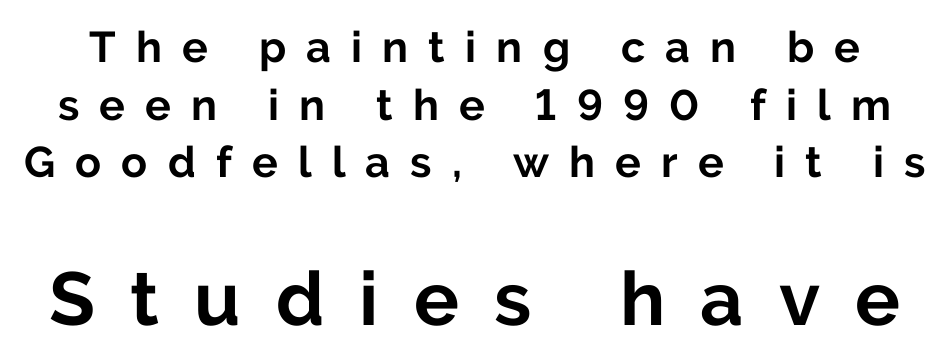
Q: Is the text bold? A: Yes.
Q: Is the text italic (slanted)? A: No, it is upright.
Q: Is the typeface a serif or a sans-serif typeface? A: Sans-serif.
Q: Is the text underlined? A: No.
Q: Is the spacing between letters normal or unusually wide? A: Unusually wide.
Q: Is the spacing between lines tight, normal or loose? A: Normal.
Q: Which block of text is set in a larger size, the first (top) or the second (bottom)? A: The second (bottom) one.
Q: Width (condensed, normal, or wide)? A: Normal.
Q: Stroke contrast? A: Low.
Q: x-height? A: Medium.
Q: Monospaced? A: No.
